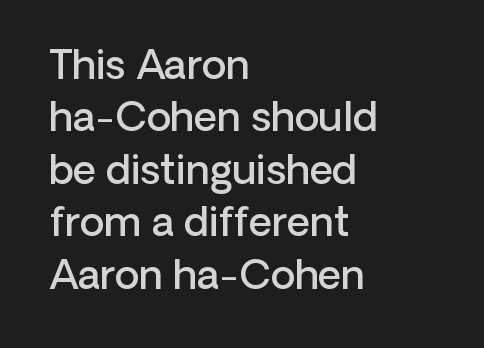
The image shows 40 px semibold sans-serif type, upright; set left-aligned, normal line spacing (1.31x), normal letter spacing, not underlined; low stroke contrast and a medium x-height.
